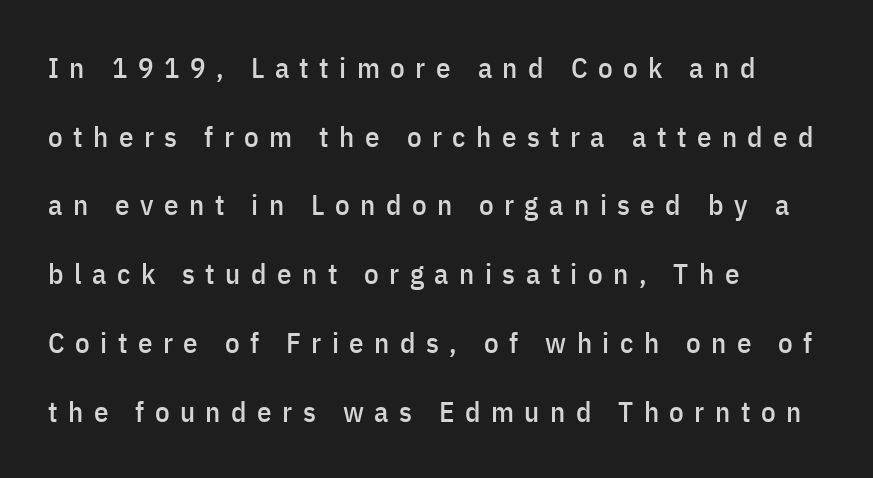
{"serif": "no", "italic": "no", "width": "condensed", "stroke_contrast": "low", "x_height": "medium", "monospaced": "no", "underline": "no", "align": "left", "line_spacing": "loose", "line_spacing_ratio": 2.37, "letter_spacing": "wide", "letter_spacing_em": 0.36, "glyph_px": 29}
